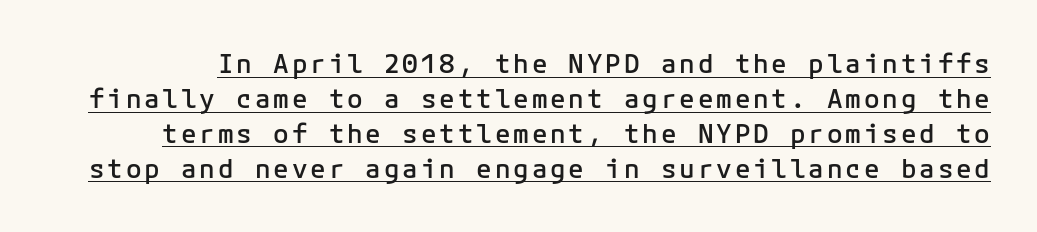
Q: Is the text bold? A: Semi-bold.
Q: Is the text italic (slanted)? A: No, it is upright.
Q: Is the text underlined? A: Yes.
Q: Is the spacing between lines tight, normal or loose? A: Normal.
